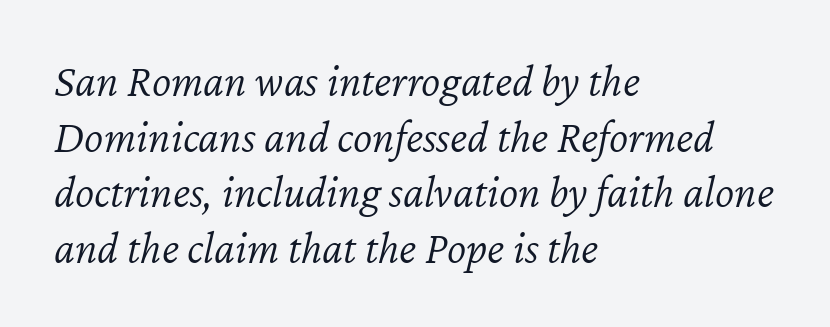
Horizontally, the lines are justified to the leading edge only. The text carries the slant typical of an italic or oblique font. Quick note: underline off. A quiet, ordinary-to-light weight characterises the typeface.
